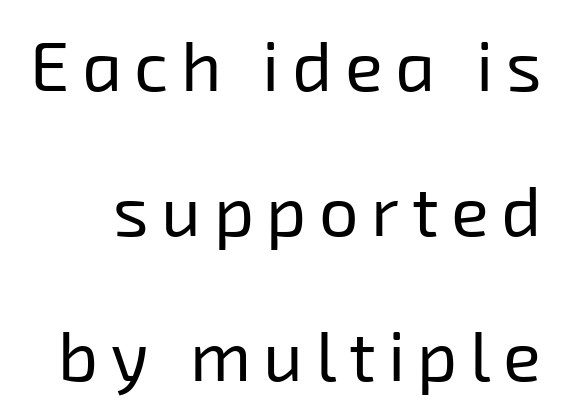
Q: Is the text bold? A: No.
Q: Is the typeface a serif or a sans-serif typeface? A: Sans-serif.
Q: Is the text underlined? A: No.
Q: Is the spacing between lines tight, normal or loose? A: Loose.
Q: Width (condensed, normal, or wide)? A: Normal.
Q: Stroke contrast? A: Low.
Q: x-height? A: Medium.
Q: Monospaced? A: No.
